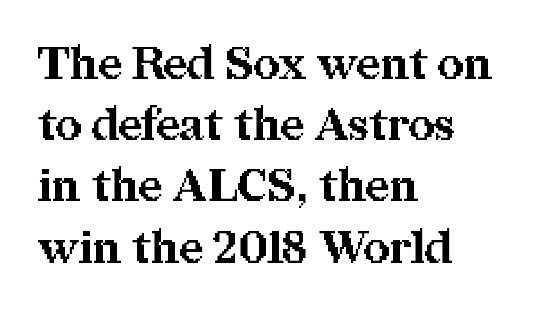
The image shows 45 px bold serif type, upright; set left-aligned, normal line spacing (1.36x), normal letter spacing, not underlined; medium stroke contrast and a medium x-height.
